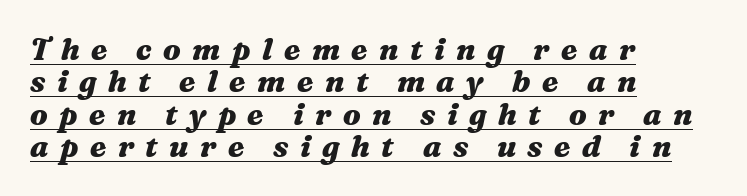
The image shows 30 px heavy, wide type, italic (leaning right); set left-aligned, tight line spacing (1.08x), unusually wide letter spacing (+0.38 em), underlined; medium stroke contrast and a medium x-height.
